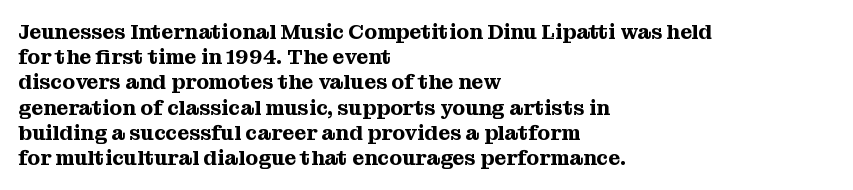
The image shows 21 px text type, upright; set left-aligned, line spacing 1.2x, normal letter spacing, not underlined.
